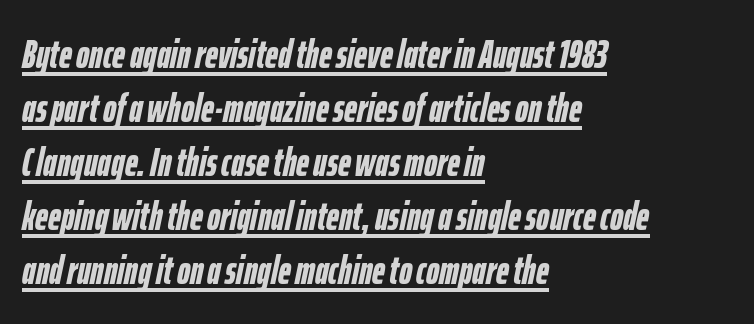
The image shows 40 px semibold, condensed type, italic (leaning right); set left-aligned, normal line spacing (1.35x), normal letter spacing, underlined; low stroke contrast and a medium x-height.
